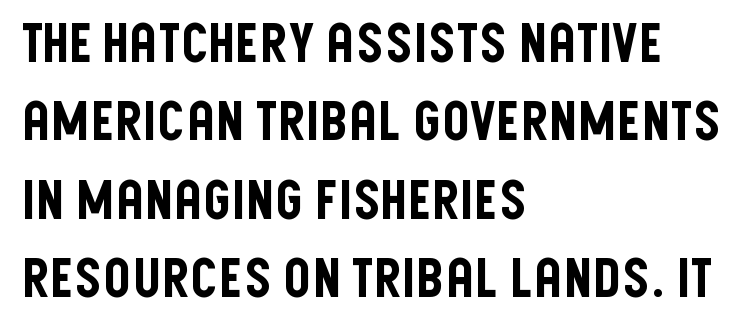
{"serif": "no", "italic": "no", "width": "condensed", "stroke_contrast": "low", "x_height": "large", "monospaced": "no", "underline": "no", "align": "left", "line_spacing": "normal", "line_spacing_ratio": 1.45, "letter_spacing": "normal", "letter_spacing_em": 0.0, "glyph_px": 54}
